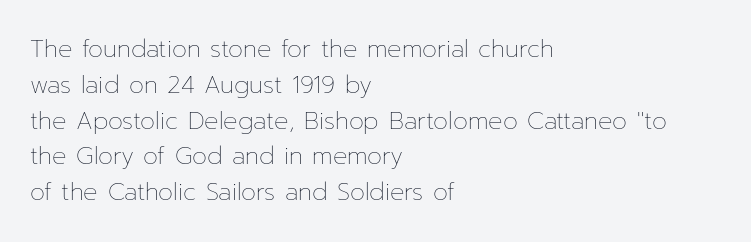
{"italic": "no", "bold": "no", "underline": "no", "align": "left", "line_spacing": "normal", "line_spacing_ratio": 1.49, "letter_spacing": "normal", "letter_spacing_em": 0.0, "glyph_px": 24}
